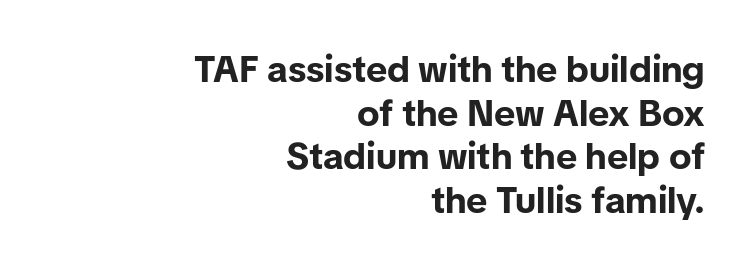
The image shows 37 px bold sans-serif type, upright; set right-aligned, line spacing 1.18x, normal letter spacing, not underlined; low stroke contrast and a medium x-height.
